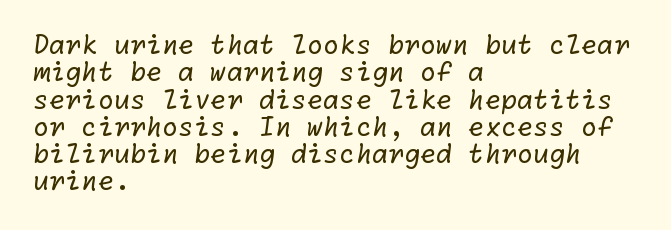
The image shows 26 px text type; set left-aligned, tight line spacing (1.05x), normal letter spacing, not underlined.
